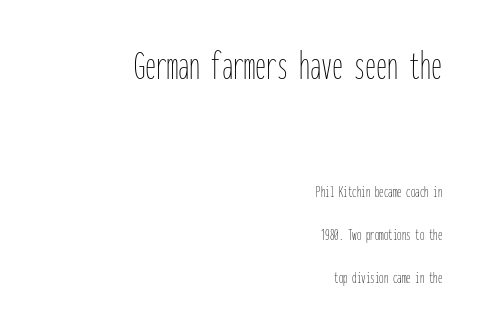
The image shows 44 px thin, condensed type, upright, monospaced; set right-aligned, loose line spacing (2.39x), normal letter spacing, not underlined; the first (top) block is 2.44x larger; low stroke contrast and a medium x-height.
